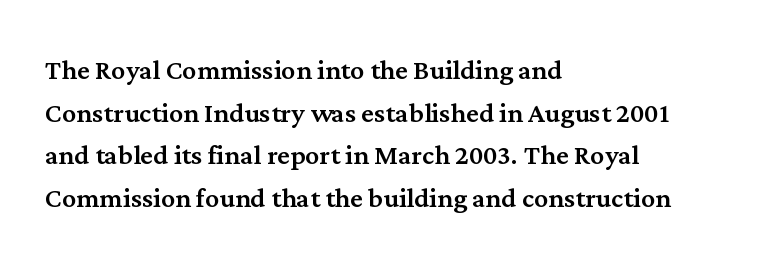
The image shows 35 px serif type, upright; set left-aligned, line spacing 1.22x, normal letter spacing, not underlined; medium stroke contrast and a medium x-height.
